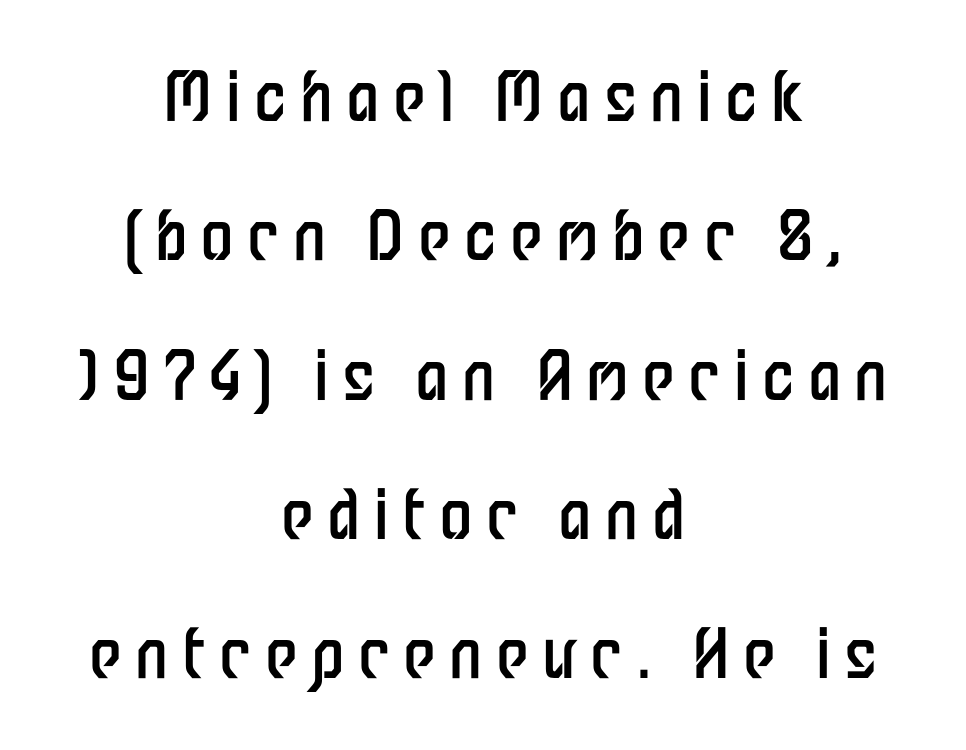
The image shows 67 px regular-weight, condensed sans-serif type, upright; set centered, loose line spacing (2.08x), unusually wide letter spacing (+0.2 em), not underlined; low stroke contrast and a medium x-height.
